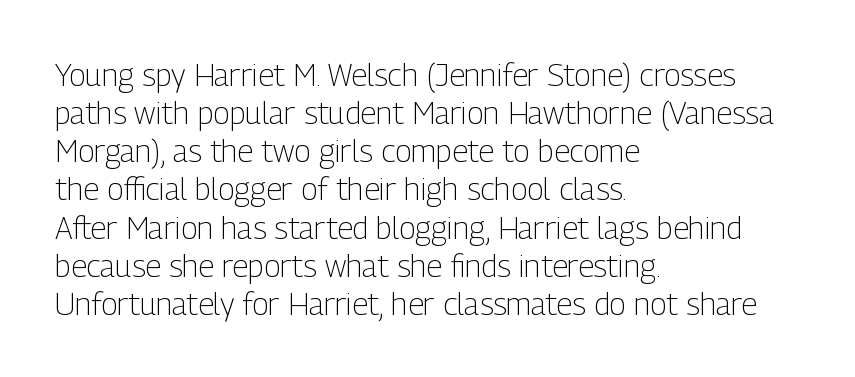
Q: Is the text bold? A: No.
Q: Is the text italic (slanted)? A: No, it is upright.
Q: Is the typeface a serif or a sans-serif typeface? A: Sans-serif.
Q: Is the text underlined? A: No.
Q: How is the paragraph aligned? A: Left-aligned.
Q: Is the spacing between letters normal or unusually wide? A: Normal.
Q: Width (condensed, normal, or wide)? A: Condensed.
Q: Stroke contrast? A: Low.
Q: x-height? A: Medium.
Q: Monospaced? A: No.
